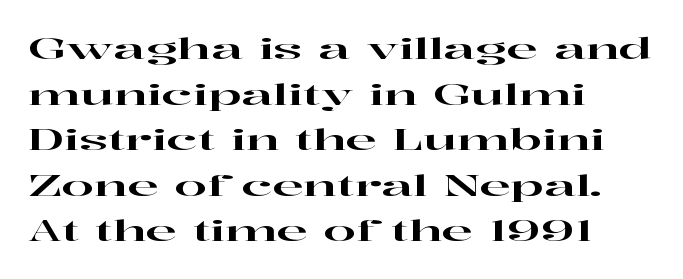
{"serif": "yes", "italic": "no", "width": "wide", "stroke_contrast": "high", "x_height": "medium", "monospaced": "no", "underline": "no", "align": "left", "line_spacing": "normal", "line_spacing_ratio": 1.57, "letter_spacing": "normal", "letter_spacing_em": 0.0, "glyph_px": 29}
